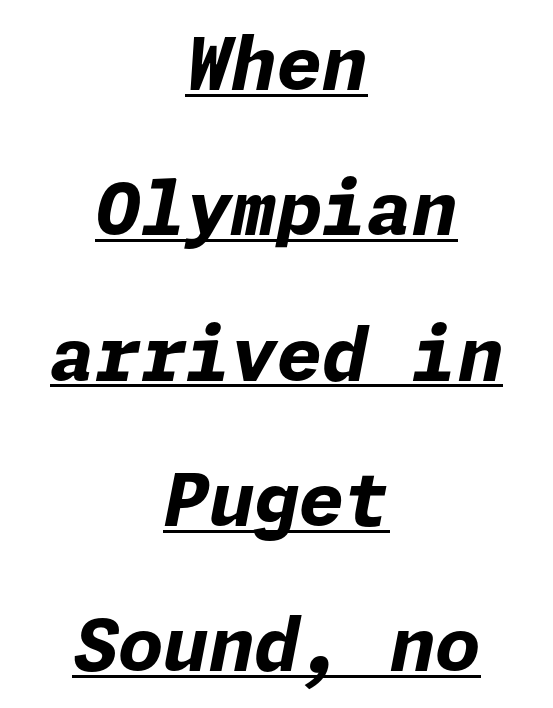
{"italic": "yes", "lean": "right", "slant_degrees": 11, "bold": "yes", "weight": "bold", "width": "normal", "stroke_contrast": "low", "x_height": "medium", "underline": "yes", "align": "center", "line_spacing": "loose", "line_spacing_ratio": 1.99, "letter_spacing": "normal", "letter_spacing_em": 0.0, "glyph_px": 73}
